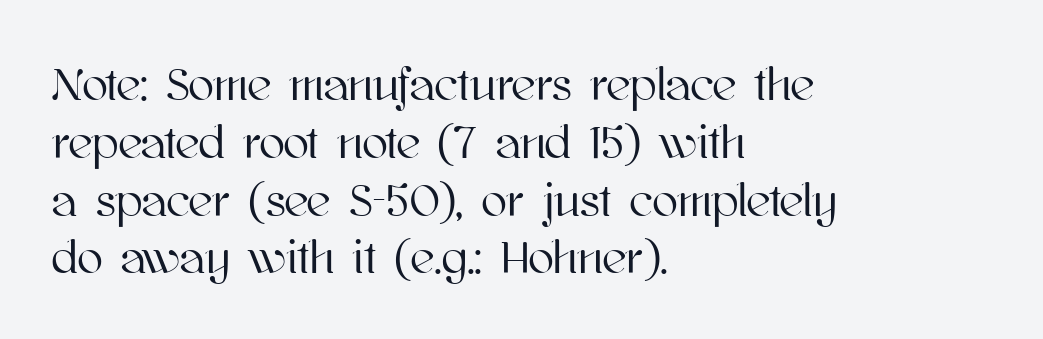
Q: Is the text italic (slanted)? A: No, it is upright.
Q: Is the text underlined? A: No.
Q: How is the paragraph aligned? A: Left-aligned.
Q: Is the spacing between letters normal or unusually wide? A: Normal.
Q: Width (condensed, normal, or wide)? A: Normal.
Q: Stroke contrast? A: High.
Q: x-height? A: Medium.
Q: Monospaced? A: No.
